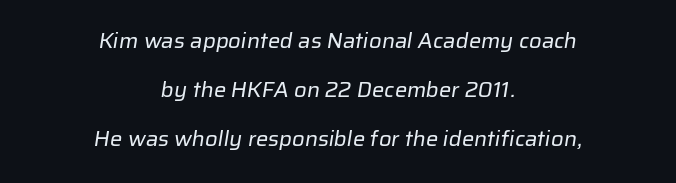
Words float on clear page, feet unadorned. Layout note: lines centered. A typesetter would call this zero additional tracking. The passage shown stacks its lines with a broad gap. Stroke mass is kept to a normal reading level or below.
